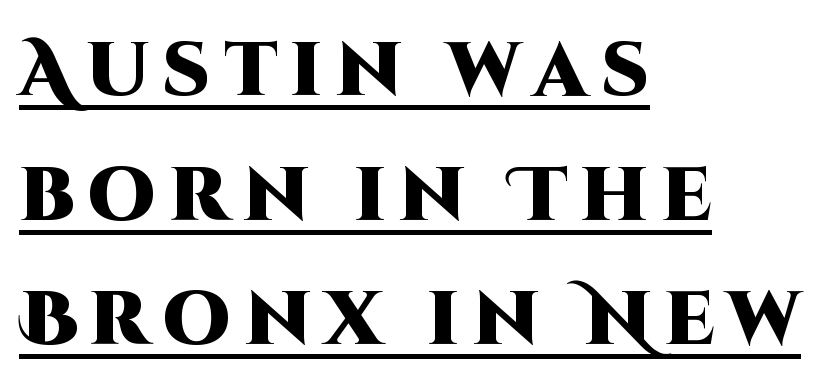
{"serif": "no", "italic": "no", "bold": "yes", "weight": "heavy", "width": "normal", "stroke_contrast": "high", "x_height": "large", "monospaced": "no", "underline": "yes", "align": "left", "line_spacing": "normal", "line_spacing_ratio": 1.64, "glyph_px": 76}
